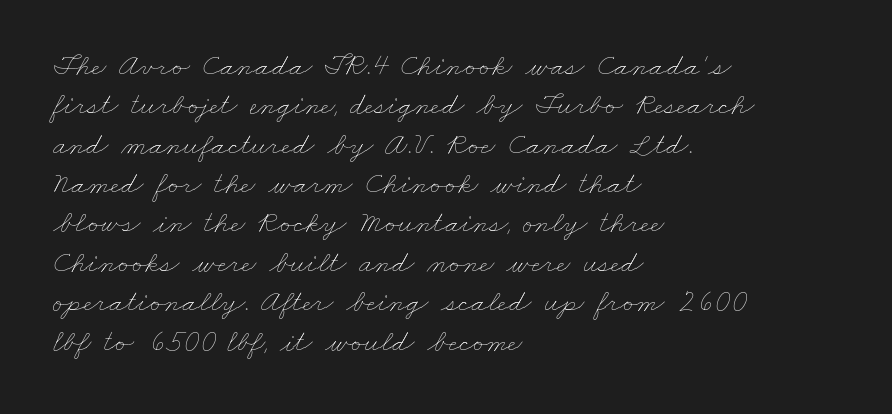
The image shows 31 px thin, wide type; set left-aligned, normal line spacing (1.27x), normal letter spacing, not underlined; low stroke contrast and a small x-height.
